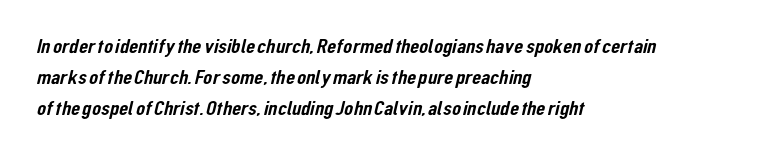
{"underline": "no", "align": "left", "line_spacing": "normal", "line_spacing_ratio": 1.47, "letter_spacing": "normal", "letter_spacing_em": 0.0, "glyph_px": 21}
